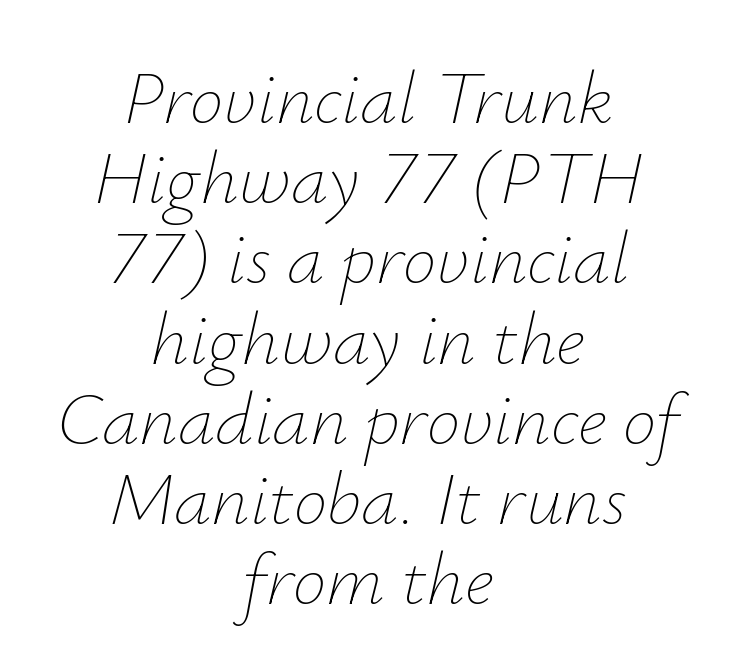
{"italic": "yes", "lean": "right", "slant_degrees": 12, "bold": "no", "weight": "thin", "width": "normal", "stroke_contrast": "low", "x_height": "small", "monospaced": "no", "underline": "no", "align": "center", "line_spacing": "tight", "line_spacing_ratio": 1.07, "letter_spacing": "normal", "letter_spacing_em": 0.0, "glyph_px": 75}
